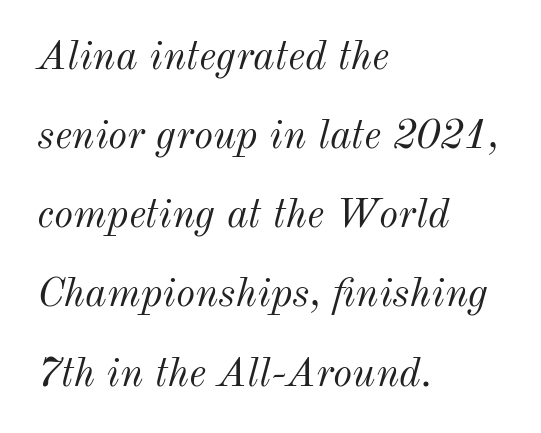
The image shows 41 px light type, italic (leaning right); set left-aligned, loose line spacing (1.93x), normal letter spacing, not underlined; medium stroke contrast and a small x-height.
